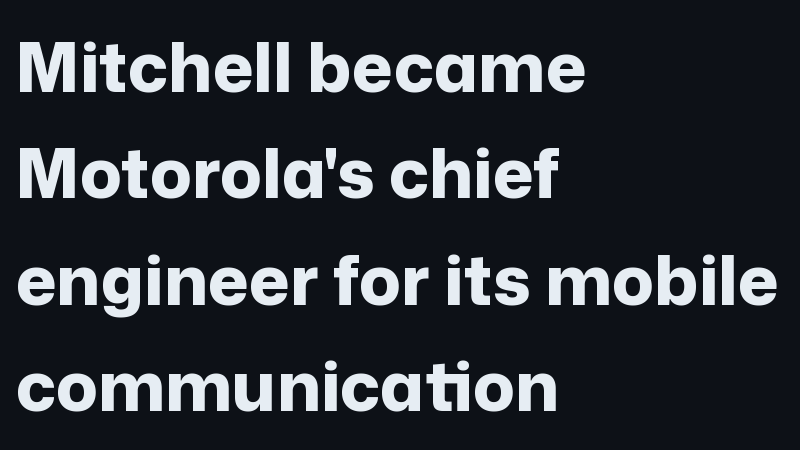
{"serif": "no", "italic": "no", "bold": "yes", "weight": "bold", "width": "normal", "stroke_contrast": "low", "x_height": "medium", "monospaced": "no", "underline": "no", "align": "left", "line_spacing": "normal", "line_spacing_ratio": 1.54, "letter_spacing": "normal", "letter_spacing_em": 0.0, "glyph_px": 69}
